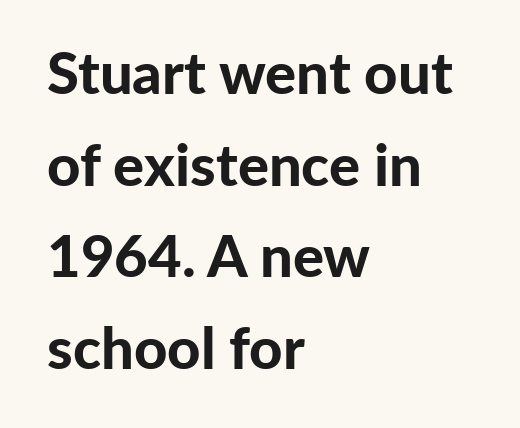
Casual observation: everything's shoved over to the left. Is this a sans? Yes — the strokes have no serifs. Quick note: underline off. A normal amount of white space separates one row of letters from the next. The strokes are fattened all the way to bold. The face used here is proportionally spaced, like ordinary book or web type.
